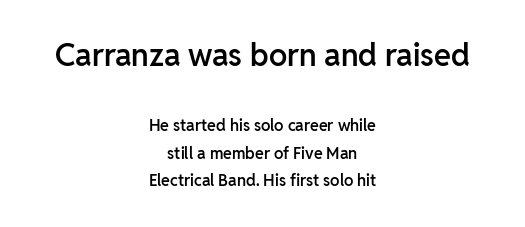
Underlining? Definitely not there. If you drew a line through each stem, it would be perfectly vertical. Letterform terminals end flat and unadorned throughout the passage. The rendering uses natural spacing where letterforms have individual widths. Each line is balanced around a shared central axis.
